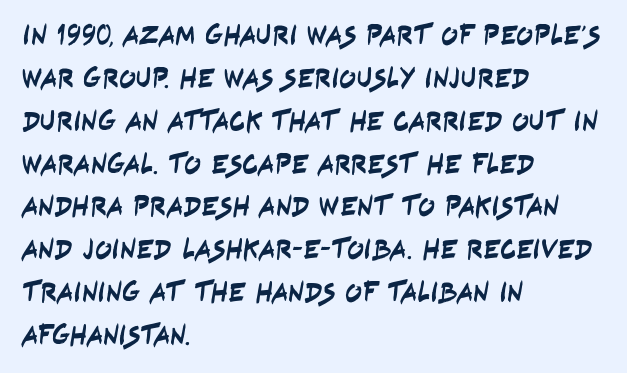
{"serif": "no", "width": "condensed", "stroke_contrast": "low", "x_height": "large", "monospaced": "no", "underline": "no", "align": "left", "line_spacing": "normal", "line_spacing_ratio": 1.53, "letter_spacing": "normal", "letter_spacing_em": 0.0, "glyph_px": 28}
